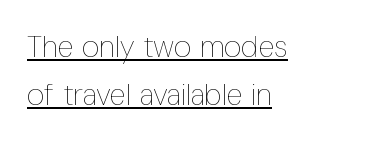
Q: Is the text bold? A: No.
Q: Is the text italic (slanted)? A: No, it is upright.
Q: Is the text underlined? A: Yes.
Q: How is the paragraph aligned? A: Left-aligned.
Q: Is the spacing between letters normal or unusually wide? A: Normal.
Q: Is the spacing between lines tight, normal or loose? A: Normal.
Q: Width (condensed, normal, or wide)? A: Condensed.
Q: Stroke contrast? A: Low.
Q: x-height? A: Medium.
Q: Monospaced? A: No.
